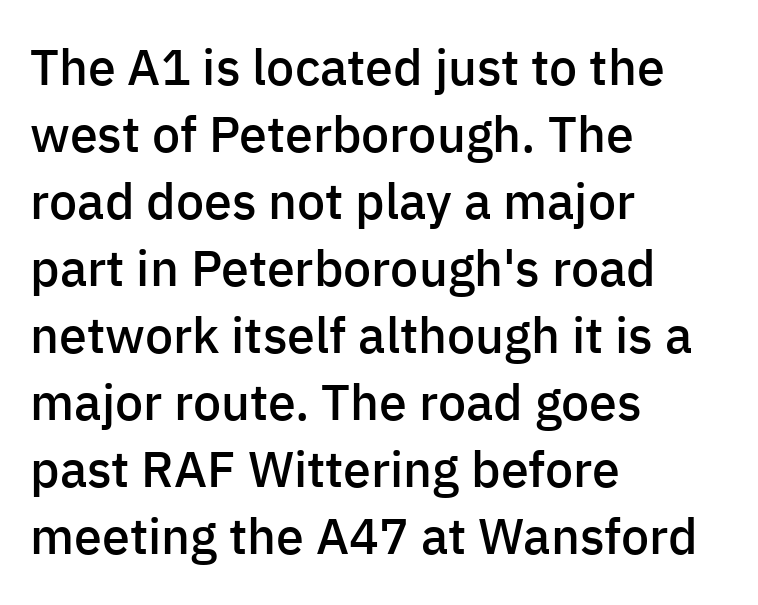
Look at the stroke-to-counter ratio: somewhat heavy, a semibold. Are there feet on the stems? There aren't — it's a sans. Typeset ragged right — the left edge is the straight one. The face used here is proportionally spaced, like ordinary book or web type.
